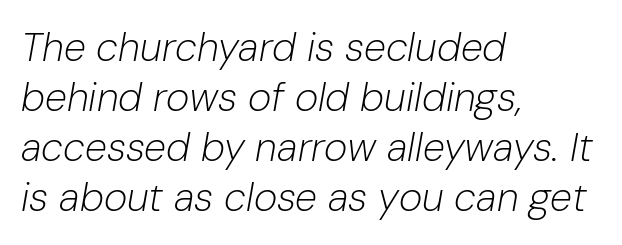
Unbolded letterforms with no extra heft. Compared with ordinary roman type, these characters are visibly tilted. Honestly, the row spacing looks completely unremarkable. Spacing verdict: proportional, widths tailored to each character. How are the letters spaced? Ordinarily, with no added tracking.
